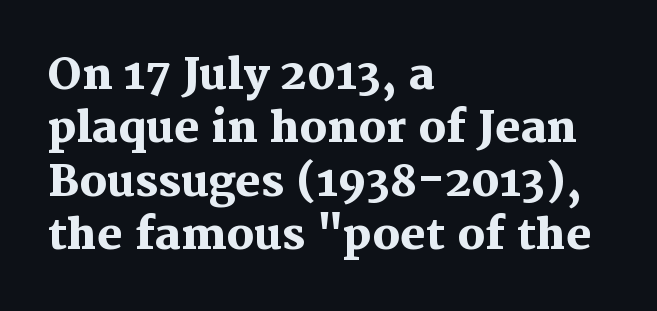
The image shows 43 px heavy serif type, upright; set left-aligned, line spacing 1.24x, normal letter spacing, not underlined; medium stroke contrast and a medium x-height.
